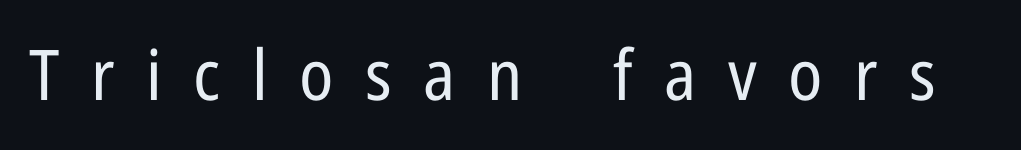
The space directly below the letters is spotless. Letter spacing: wide. Here the designer chose a conventional face with non-uniform glyph widths. The letters carry no serifs — their stems end cleanly without finishing strokes. Italic? Not at all — the glyphs are vertical. No heavy texture on the line: the type isn't bold.
